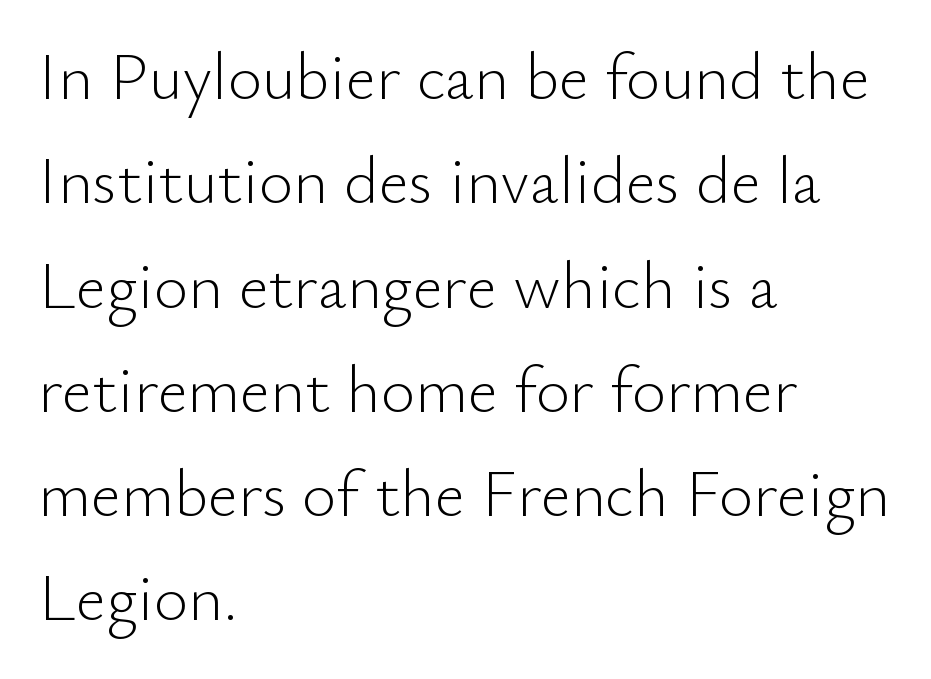
Q: Is the text bold? A: No.
Q: Is the text italic (slanted)? A: No, it is upright.
Q: Is the typeface a serif or a sans-serif typeface? A: Sans-serif.
Q: Is the text underlined? A: No.
Q: How is the paragraph aligned? A: Left-aligned.
Q: Is the spacing between letters normal or unusually wide? A: Normal.
Q: Is the spacing between lines tight, normal or loose? A: Normal.
Q: Width (condensed, normal, or wide)? A: Normal.
Q: Stroke contrast? A: Low.
Q: x-height? A: Small.
Q: Monospaced? A: No.
